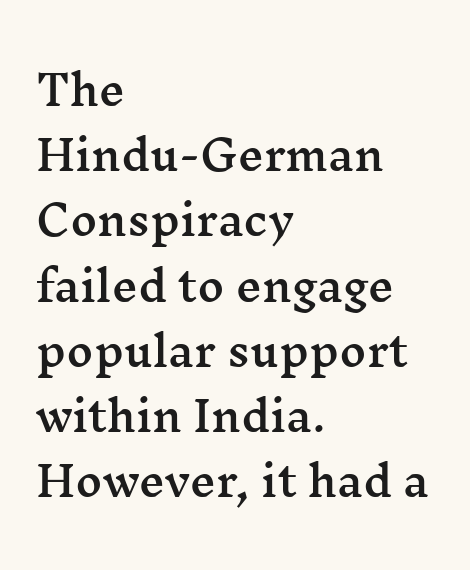
{"serif": "yes", "italic": "no", "width": "wide", "stroke_contrast": "medium", "x_height": "medium", "monospaced": "no", "underline": "no", "align": "left", "line_spacing": "normal", "line_spacing_ratio": 1.59, "letter_spacing": "normal", "letter_spacing_em": 0.0, "glyph_px": 41}
